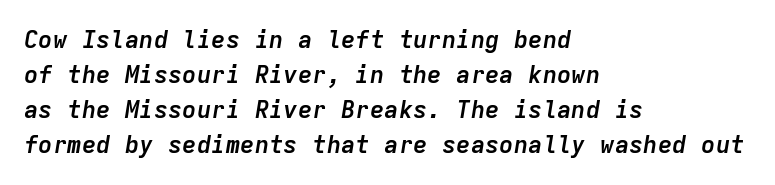
{"italic": "yes", "lean": "right", "slant_degrees": 9, "bold": "yes", "underline": "no", "align": "left", "line_spacing": "normal", "line_spacing_ratio": 1.46, "letter_spacing": "normal", "letter_spacing_em": 0.0, "glyph_px": 24}
